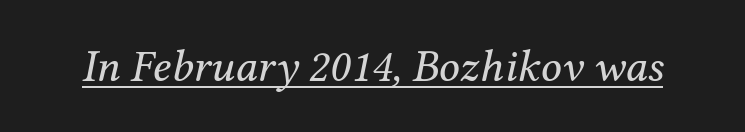
The image shows 46 px regular-weight serif type, italic (leaning right); set normal letter spacing, underlined; medium stroke contrast and a medium x-height.
